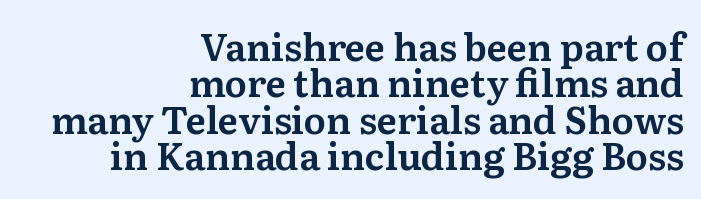
The image shows 37 px serif type, upright; set right-aligned, tight line spacing (0.98x), normal letter spacing, not underlined; medium stroke contrast and a medium x-height.
